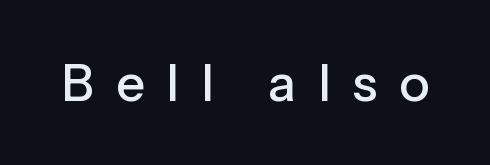
Q: Is the text italic (slanted)? A: No, it is upright.
Q: Is the typeface a serif or a sans-serif typeface? A: Sans-serif.
Q: Is the text underlined? A: No.
Q: Is the spacing between letters normal or unusually wide? A: Unusually wide.
Q: Width (condensed, normal, or wide)? A: Normal.
Q: Stroke contrast? A: Low.
Q: x-height? A: Medium.
Q: Monospaced? A: No.
